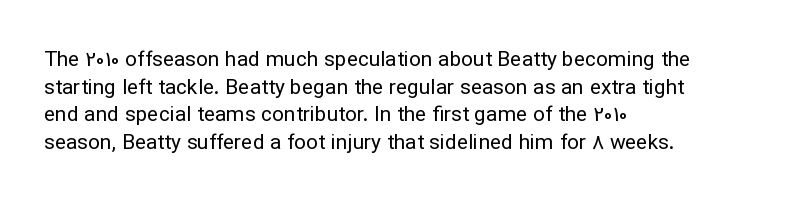
Every stem runs plumb, perpendicular to the baseline. Leftover space on each line is placed entirely after the last word. Check the space under the baseline: it is left empty. This reads as an unemphasized weight, regular at the heaviest. Caption: standard tracking, unaltered.
